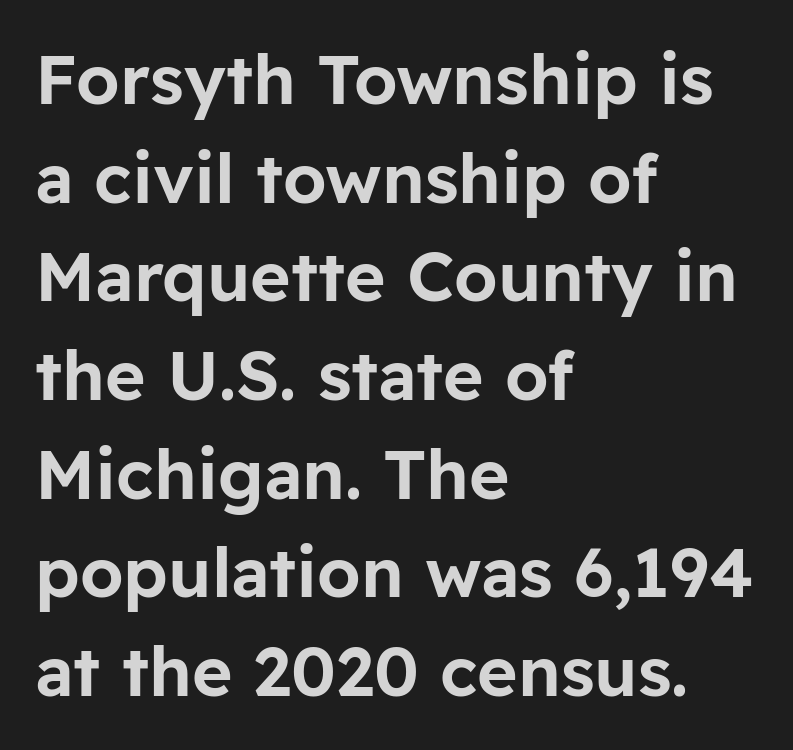
The image shows 69 px sans-serif type, upright; set left-aligned, normal line spacing (1.43x), normal letter spacing, not underlined; low stroke contrast and a medium x-height.
